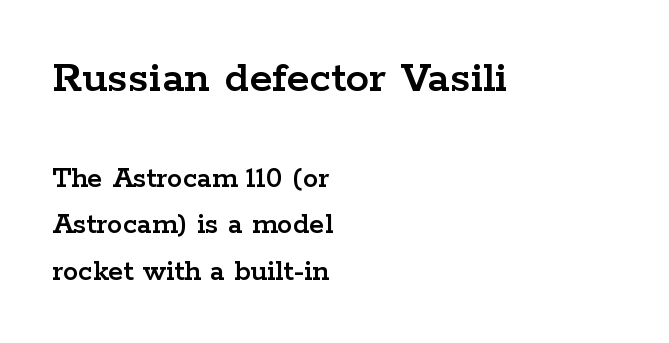
{"serif": "yes", "italic": "no", "width": "wide", "stroke_contrast": "low", "x_height": "medium", "monospaced": "no", "underline": "no", "align": "left", "line_spacing": "normal", "line_spacing_ratio": 1.51, "letter_spacing": "normal", "letter_spacing_em": 0.0, "larger_block": "first", "size_ratio": 1.52, "glyph_px": 47}
